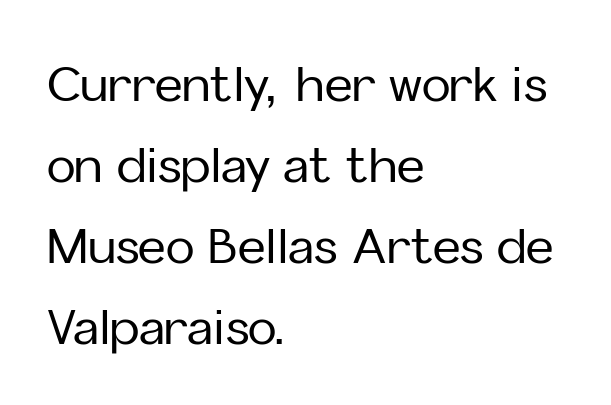
Nothing unusual about the tracking: characters are spaced as the font intends. Posture: upright roman. Note the varied advance widths — an 'i' is clearly narrower than an 'm'. Bare-footed words on every line. The line-height multiplier appears to be the usual default. The characters display no serif detailing; their extremities are plain.
